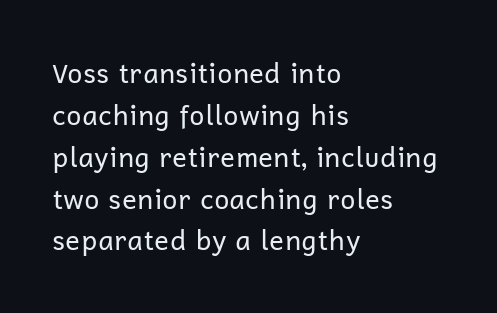
Q: Is the text bold? A: No.
Q: Is the text italic (slanted)? A: No, it is upright.
Q: Is the text underlined? A: No.
Q: How is the paragraph aligned? A: Left-aligned.
Q: Is the spacing between letters normal or unusually wide? A: Normal.
Q: Is the spacing between lines tight, normal or loose? A: Normal.
